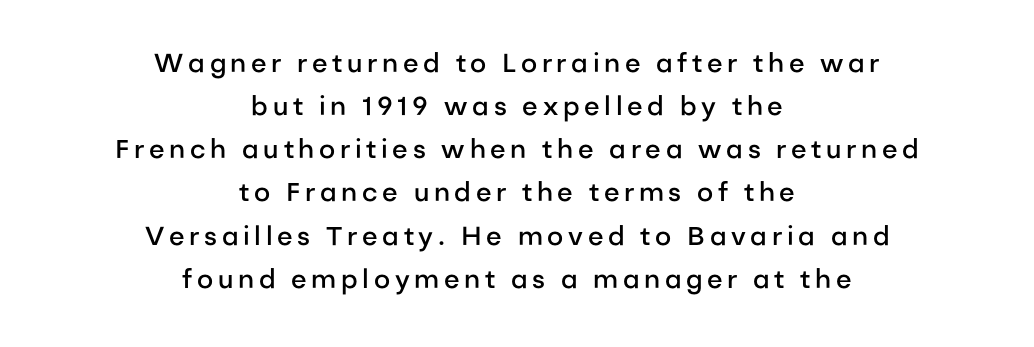
The image shows 26 px text type, upright; set centered, normal line spacing (1.66x), not underlined.
